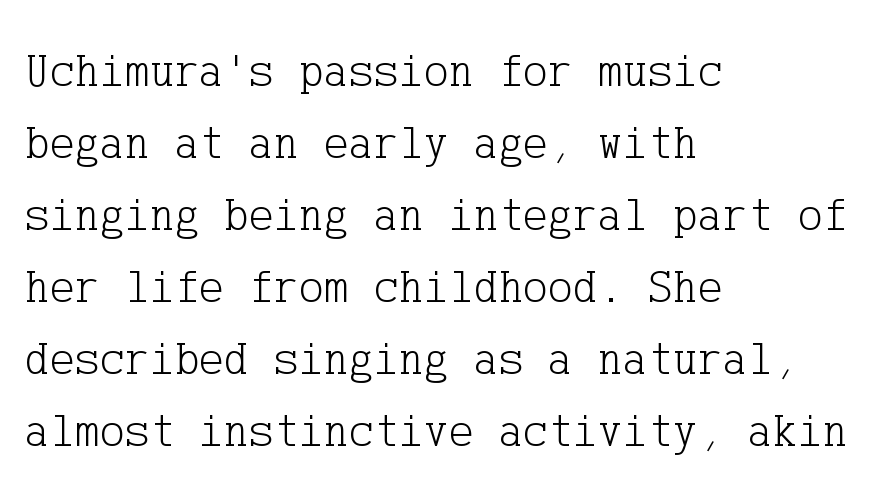
Q: Is the text bold? A: No.
Q: Is the text italic (slanted)? A: No, it is upright.
Q: Is the typeface a serif or a sans-serif typeface? A: Serif.
Q: Is the text underlined? A: No.
Q: How is the paragraph aligned? A: Left-aligned.
Q: Is the spacing between letters normal or unusually wide? A: Normal.
Q: Is the spacing between lines tight, normal or loose? A: Normal.
Q: Width (condensed, normal, or wide)? A: Normal.
Q: Stroke contrast? A: Low.
Q: x-height? A: Medium.
